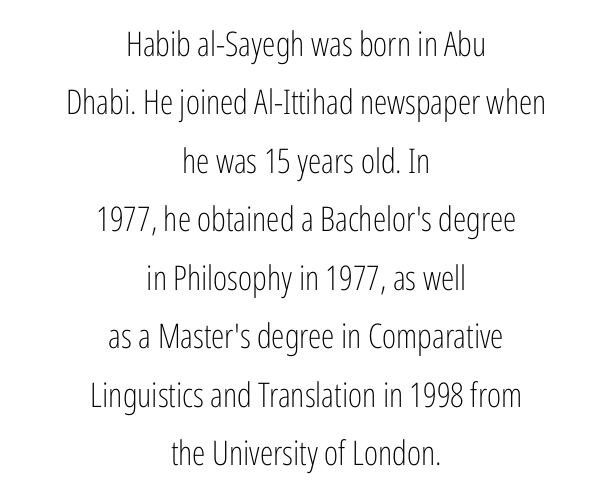
{"serif": "no", "italic": "no", "bold": "no", "weight": "light", "width": "condensed", "stroke_contrast": "low", "x_height": "medium", "monospaced": "no", "underline": "no", "align": "center", "line_spacing_ratio": 1.72, "letter_spacing": "normal", "letter_spacing_em": 0.0, "glyph_px": 34}
